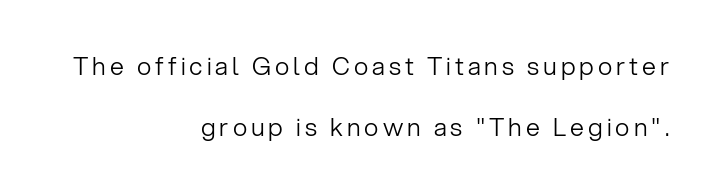
Quick note: not italic, upright. No letter is thick-stroked: the sample isn't bold. This sample trades compactness for vertical openness between lines. Just letters on the line, the space beneath them empty.
